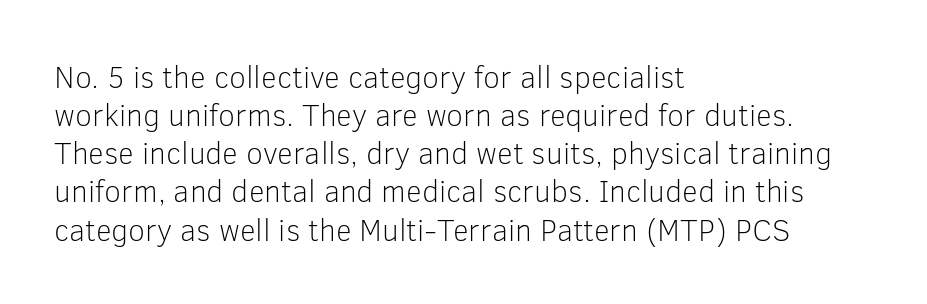
{"serif": "no", "italic": "no", "bold": "no", "weight": "light", "width": "normal", "stroke_contrast": "low", "x_height": "medium", "monospaced": "no", "underline": "no", "align": "left", "line_spacing_ratio": 1.23, "letter_spacing": "normal", "letter_spacing_em": 0.0, "glyph_px": 31}
